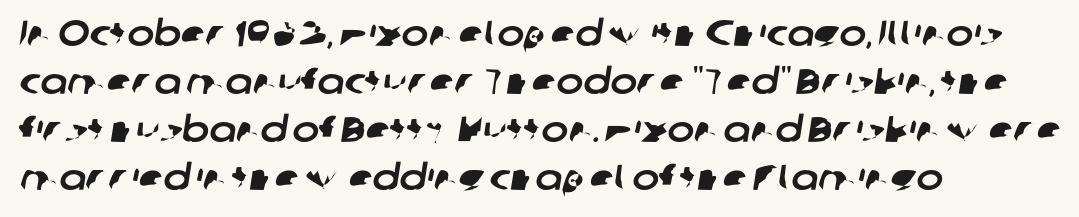
Type style note: lacks serifs. Reading down the block, your eye returns to a fixed left position each line. Words float on clear page, feet unadorned. Think of a printed novel: that variable character pitch is what you see here.
